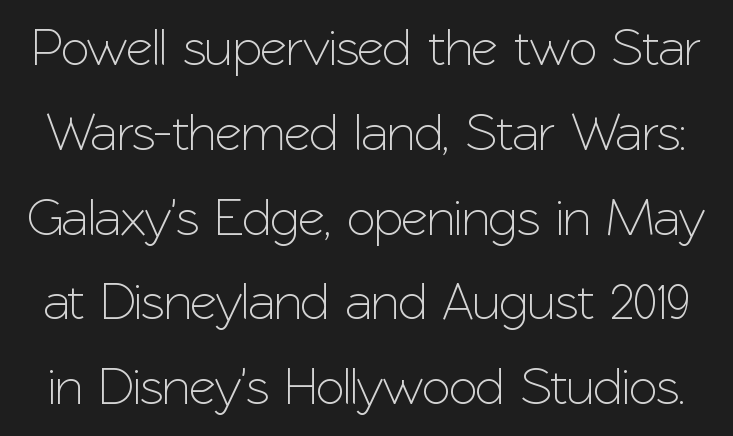
{"serif": "no", "italic": "no", "width": "normal", "stroke_contrast": "low", "x_height": "medium", "monospaced": "no", "underline": "no", "line_spacing": "normal", "line_spacing_ratio": 1.63, "letter_spacing": "normal", "letter_spacing_em": 0.0, "glyph_px": 52}
